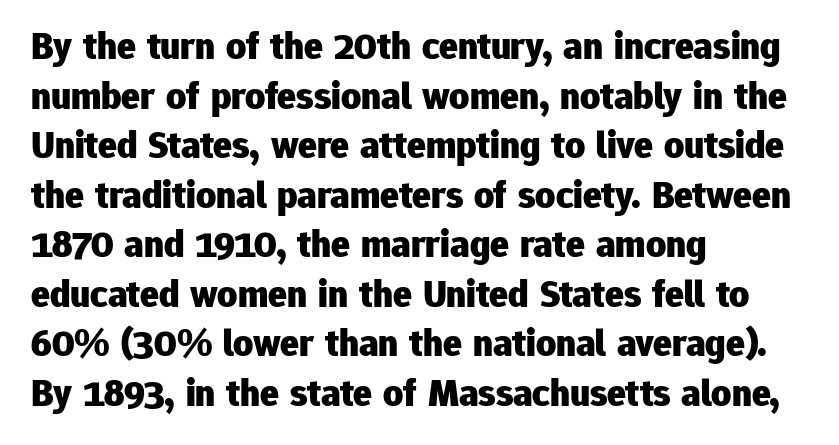
The image shows 39 px heavy sans-serif type, upright; set left-aligned, normal line spacing (1.27x), normal letter spacing, not underlined; low stroke contrast and a medium x-height.
